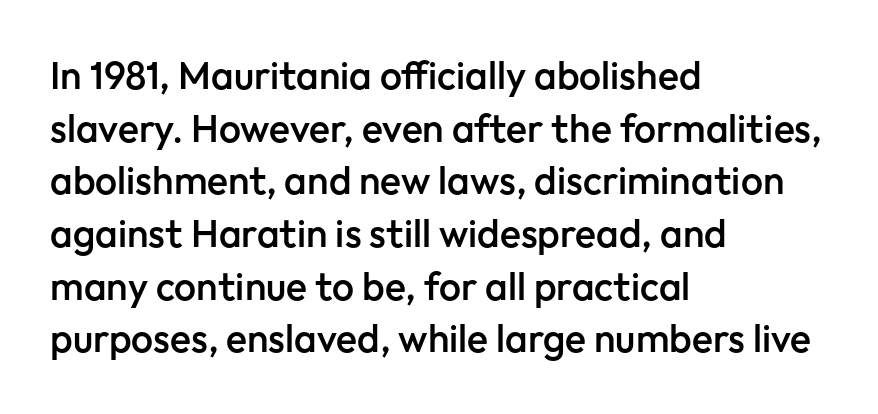
{"serif": "no", "italic": "no", "bold": "semi", "weight": "semibold", "width": "normal", "stroke_contrast": "low", "x_height": "medium", "monospaced": "no", "underline": "no", "align": "left", "line_spacing": "normal", "line_spacing_ratio": 1.35, "letter_spacing": "normal", "letter_spacing_em": 0.0, "glyph_px": 39}
